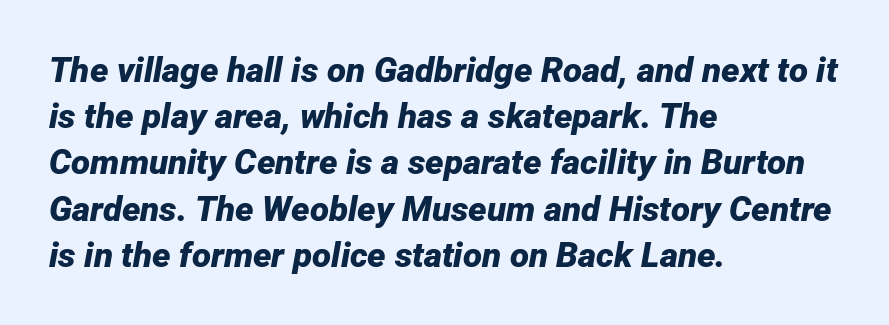
The image shows 35 px bold type, italic (leaning right); set left-aligned, normal line spacing (1.32x), normal letter spacing, not underlined; low stroke contrast and a medium x-height.
